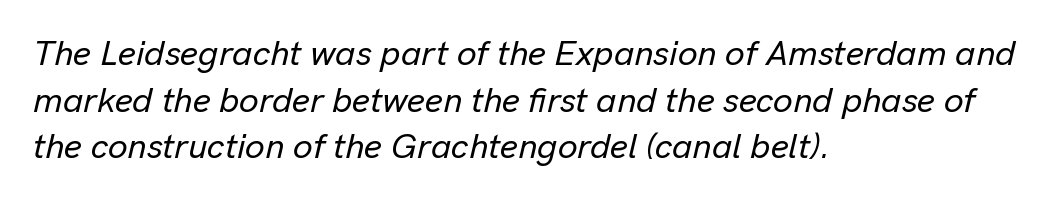
Short note: letters normally spaced. Here the designer chose a conventional face with non-uniform glyph widths. Unmarked baselines from the first word to the last. Line beginnings align vertically; line endings do not. Observe the lean: these are italic letterforms.
